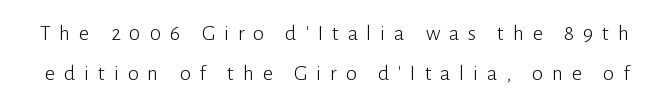
The image shows 22 px text type, upright; set line spacing 1.82x, unusually wide letter spacing (+0.4 em), not underlined.
